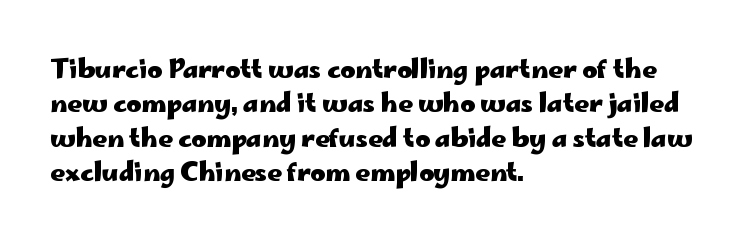
Q: Is the text bold? A: Yes.
Q: Is the text italic (slanted)? A: No, it is upright.
Q: Is the text underlined? A: No.
Q: How is the paragraph aligned? A: Left-aligned.
Q: Is the spacing between letters normal or unusually wide? A: Normal.
Q: Is the spacing between lines tight, normal or loose? A: Normal.
